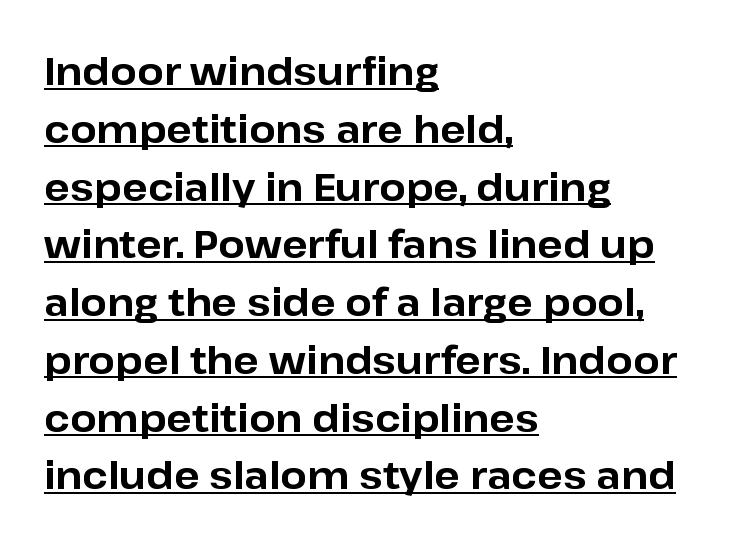
The image shows 38 px bold sans-serif type, upright; set left-aligned, normal line spacing (1.52x), normal letter spacing, underlined; low stroke contrast and a medium x-height.
